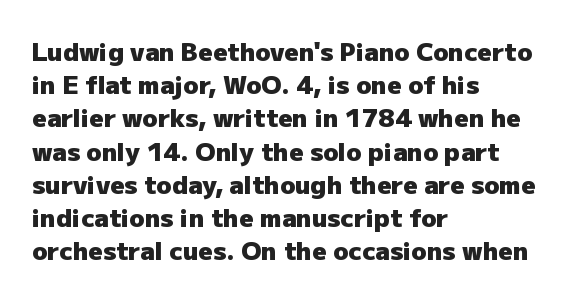
The image shows 25 px bold type, upright; set left-aligned, normal line spacing (1.33x), normal letter spacing, not underlined.
